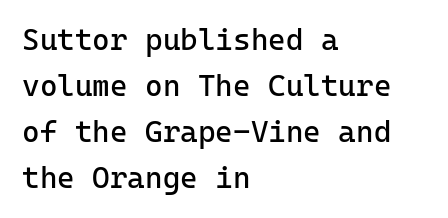
The image shows 30 px regular-weight sans-serif type, upright, monospaced; set left-aligned, normal line spacing (1.53x), normal letter spacing, not underlined; low stroke contrast and a medium x-height.
